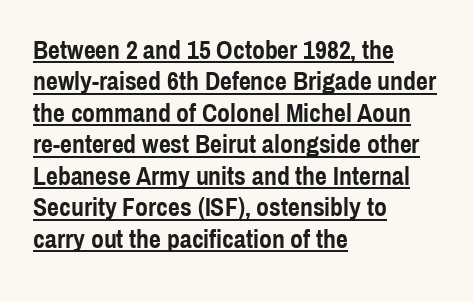
Q: Is the text bold? A: Yes.
Q: Is the text italic (slanted)? A: No, it is upright.
Q: Is the text underlined? A: Yes.
Q: How is the paragraph aligned? A: Left-aligned.
Q: Is the spacing between letters normal or unusually wide? A: Normal.
